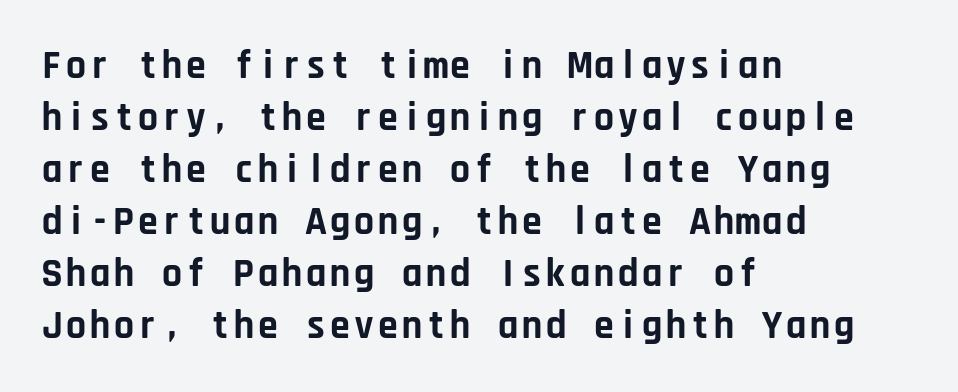
Notice how the passage keeps a crisp vertical edge on the left only. The glyphs have the mass of a bold cut. This sample uses a sans-serif face. The typography opts for an upright posture over an oblique one. A bare baseline throughout the passage.
